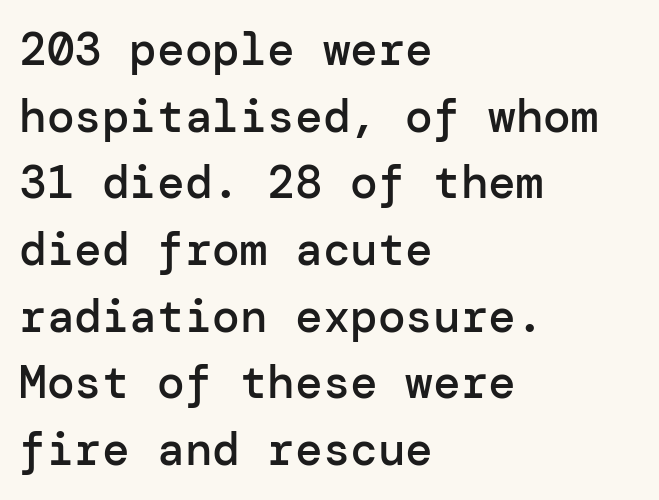
{"serif": "no", "italic": "no", "bold": "semi", "weight": "semibold", "width": "normal", "stroke_contrast": "low", "x_height": "medium", "underline": "no", "align": "left", "line_spacing": "normal", "line_spacing_ratio": 1.45, "letter_spacing": "normal", "letter_spacing_em": 0.0, "glyph_px": 46}
